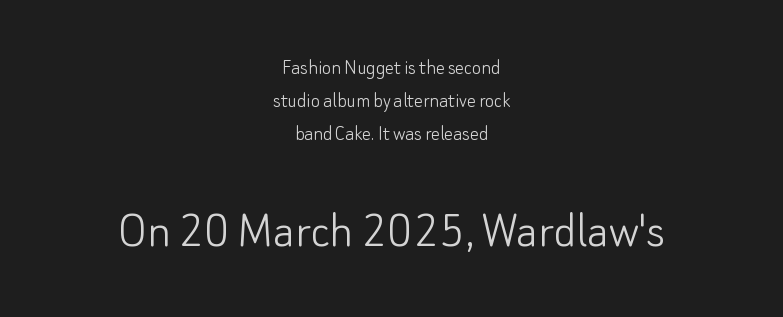
The line texture is even and compact thanks to regular tracking. The text was rendered using a sans face with plain stroke endings. Vertically, the passage feels balanced, rows spaced as you'd expect. Bigger letters appear in the bottom chunk; the top chunk is reduced.
